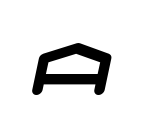
The designer went with a sans here, leaving each stem footless. The space beneath each line is pristine and unruled. Display-style spreading of the glyphs; the letterfit is very open.
